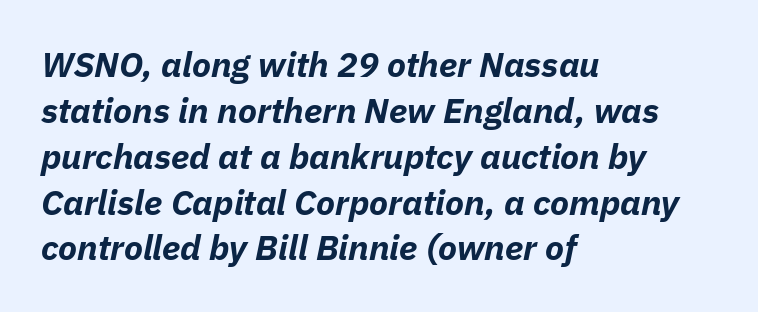
The image shows 35 px bold type, italic (leaning right); set left-aligned, normal line spacing (1.31x), normal letter spacing, not underlined; low stroke contrast and a medium x-height.
